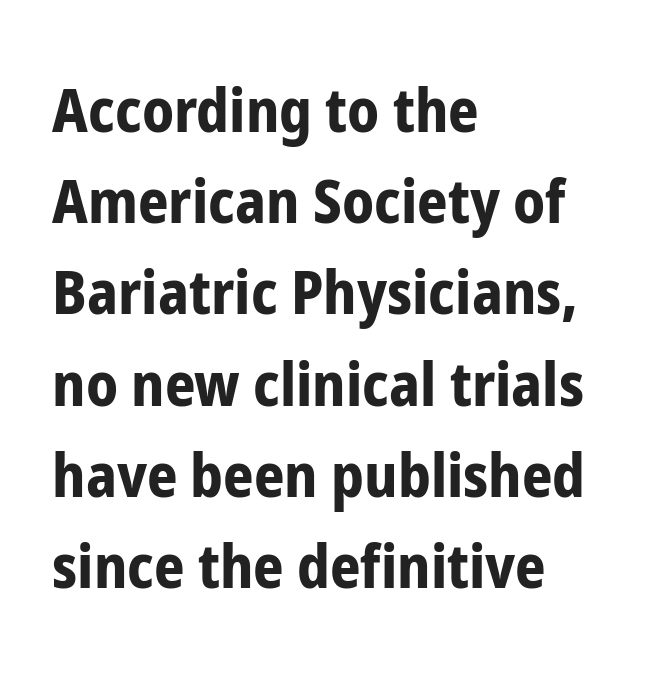
The image shows 60 px bold, condensed sans-serif type, upright; set left-aligned, normal line spacing (1.52x), normal letter spacing, not underlined; low stroke contrast and a medium x-height.
